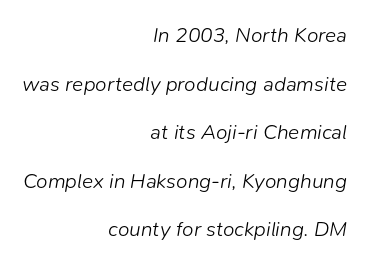
Q: Is the text bold? A: No.
Q: Is the text italic (slanted)? A: Yes, it leans right by about 9 degrees.
Q: Is the text underlined? A: No.
Q: How is the paragraph aligned? A: Right-aligned.
Q: Is the spacing between letters normal or unusually wide? A: Normal.
Q: Is the spacing between lines tight, normal or loose? A: Loose.
